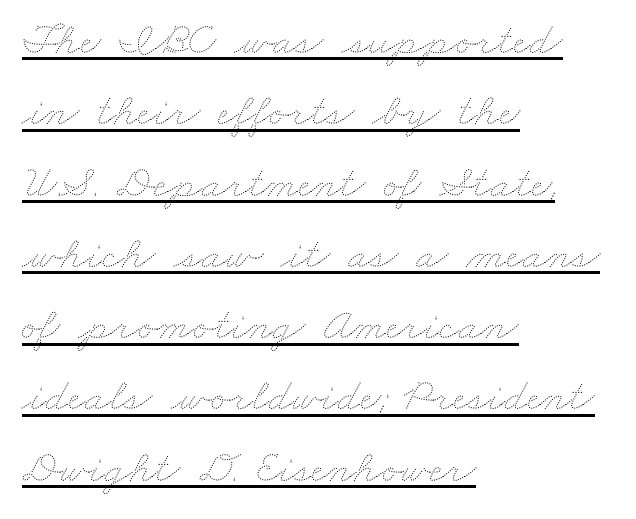
If you measured baseline to baseline, you'd find a middling distance. Like a heading marked for emphasis, these lines bear an underscore. Character widths vary here, with narrow letters taking less room than wide ones. Caption: face not bold, strokes unweighted. One-word summary of the alignment: left. Is the letter spacing exaggerated? No — it looks like the ordinary default.
